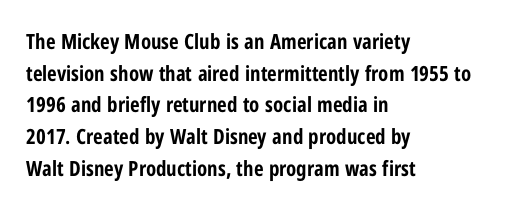
{"italic": "no", "bold": "yes", "underline": "no", "align": "left", "line_spacing": "normal", "line_spacing_ratio": 1.51, "letter_spacing": "normal", "letter_spacing_em": 0.0, "glyph_px": 21}
